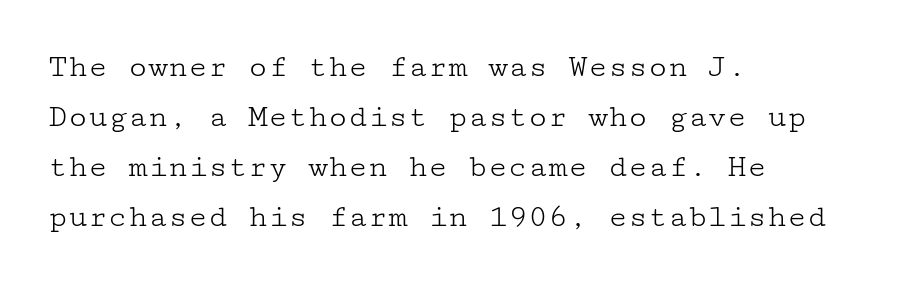
The image shows 33 px light, wide serif type, upright; set left-aligned, normal line spacing (1.52x), normal letter spacing, not underlined; low stroke contrast and a medium x-height.
